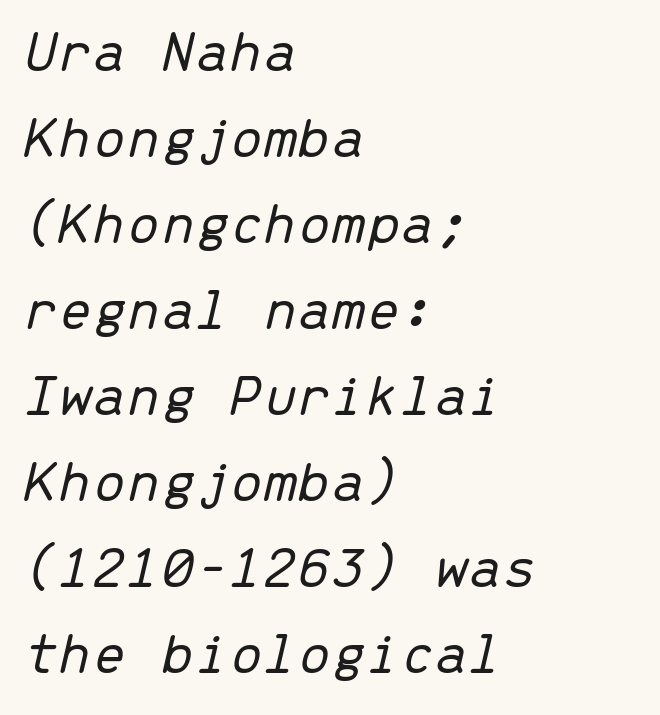
{"italic": "yes", "lean": "right", "slant_degrees": 13, "bold": "no", "weight": "light", "width": "normal", "stroke_contrast": "low", "x_height": "medium", "monospaced": "yes", "underline": "no", "align": "left", "line_spacing": "normal", "line_spacing_ratio": 1.41, "letter_spacing": "normal", "letter_spacing_em": 0.0, "glyph_px": 61}
